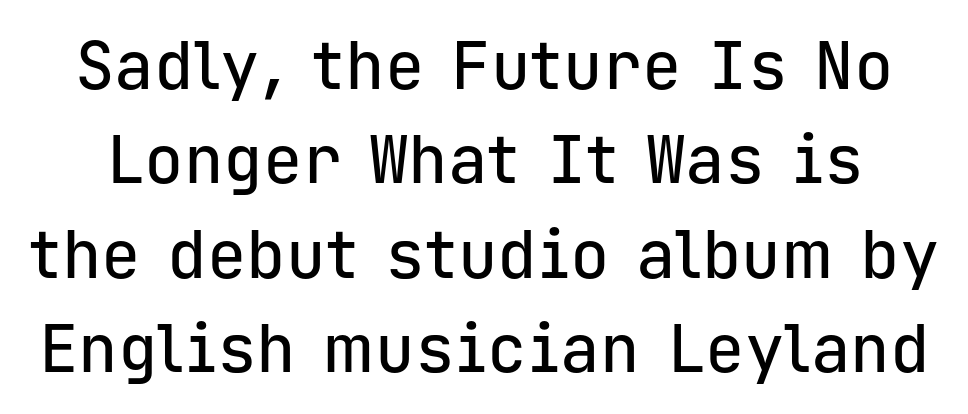
Q: Is the text italic (slanted)? A: No, it is upright.
Q: Is the typeface a serif or a sans-serif typeface? A: Sans-serif.
Q: Is the text underlined? A: No.
Q: Is the spacing between letters normal or unusually wide? A: Normal.
Q: Is the spacing between lines tight, normal or loose? A: Normal.
Q: Width (condensed, normal, or wide)? A: Normal.
Q: Stroke contrast? A: Low.
Q: x-height? A: Medium.
Q: Monospaced? A: Yes.
